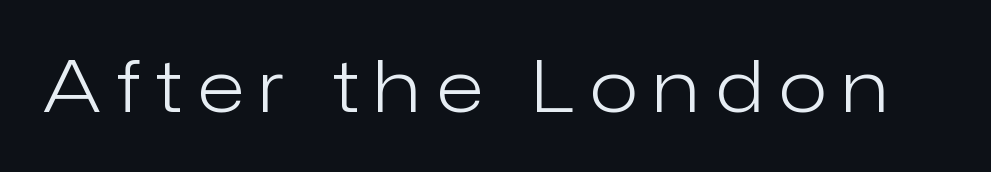
{"serif": "no", "italic": "no", "bold": "no", "weight": "light", "width": "normal", "stroke_contrast": "low", "x_height": "medium", "monospaced": "no", "underline": "no", "letter_spacing": "wide", "letter_spacing_em": 0.23, "glyph_px": 71}
